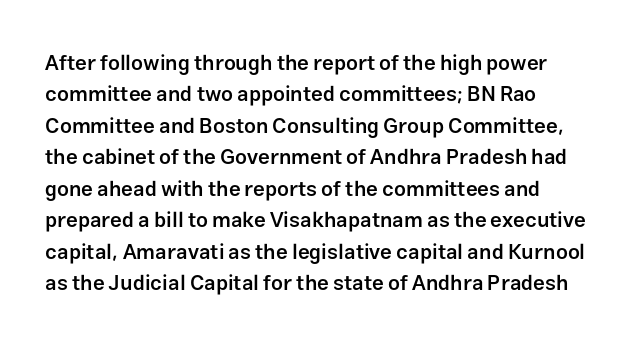
The image shows 21 px text type, upright; set normal line spacing (1.5x), normal letter spacing, not underlined.
